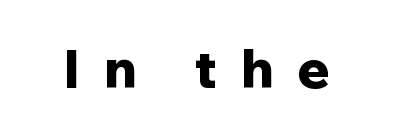
{"serif": "no", "italic": "no", "bold": "yes", "weight": "bold", "width": "normal", "stroke_contrast": "low", "x_height": "medium", "monospaced": "no", "underline": "no", "letter_spacing": "wide", "letter_spacing_em": 0.45, "glyph_px": 53}
